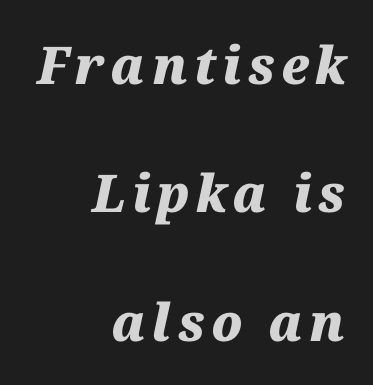
Varying glyph widths throughout — classic text-font behaviour. Italic: yes, the glyphs are oblique. These lines carry a lot of weight — the face is fully bold. Successive baselines arrive slowly, with a big drop between each. One-word summary of the alignment: right.
